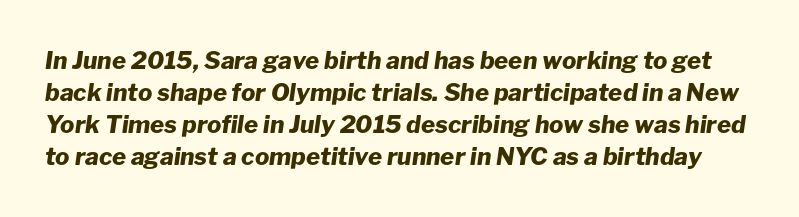
The image shows 24 px bold type, italic (leaning right); set normal line spacing (1.34x), normal letter spacing, not underlined.
